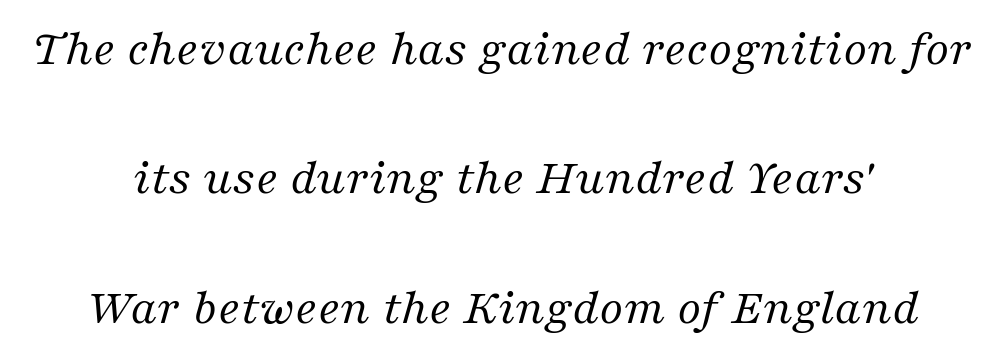
Q: Is the text bold? A: No.
Q: Is the text italic (slanted)? A: Yes, it leans right by about 16 degrees.
Q: Is the typeface a serif or a sans-serif typeface? A: Serif.
Q: Is the text underlined? A: No.
Q: How is the paragraph aligned? A: Centered.
Q: Is the spacing between letters normal or unusually wide? A: Normal.
Q: Is the spacing between lines tight, normal or loose? A: Loose.
Q: Width (condensed, normal, or wide)? A: Normal.
Q: Stroke contrast? A: Medium.
Q: x-height? A: Medium.
Q: Monospaced? A: No.
